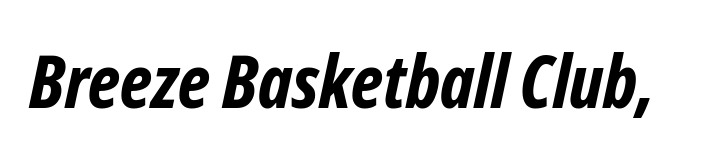
Characters follow at the spacing the type designer built in. Weight: bold. Words float on clear page, feet unadorned. Stroke terminals: plain, sans-serif. Varying glyph widths throughout — classic text-font behaviour.
